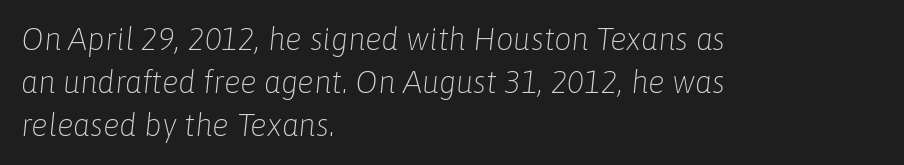
The image shows 31 px light type, italic (leaning right); set left-aligned, normal line spacing (1.39x), normal letter spacing, not underlined; low stroke contrast and a medium x-height.
